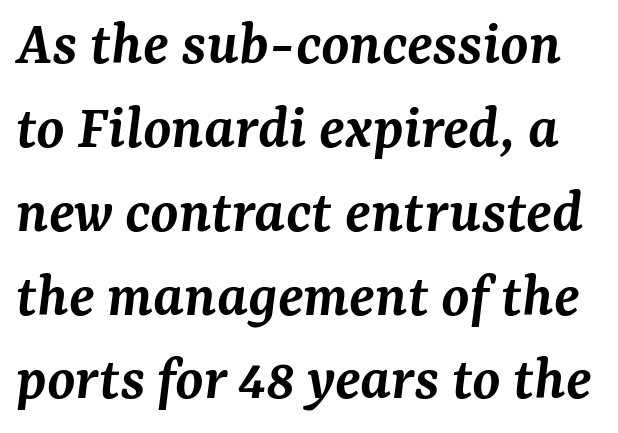
Q: Is the text bold? A: Semi-bold.
Q: Is the text italic (slanted)? A: Yes, it leans right by about 7 degrees.
Q: Is the typeface a serif or a sans-serif typeface? A: Serif.
Q: Is the text underlined? A: No.
Q: Is the spacing between letters normal or unusually wide? A: Normal.
Q: Is the spacing between lines tight, normal or loose? A: Normal.
Q: Width (condensed, normal, or wide)? A: Normal.
Q: Stroke contrast? A: Medium.
Q: x-height? A: Medium.
Q: Monospaced? A: No.
